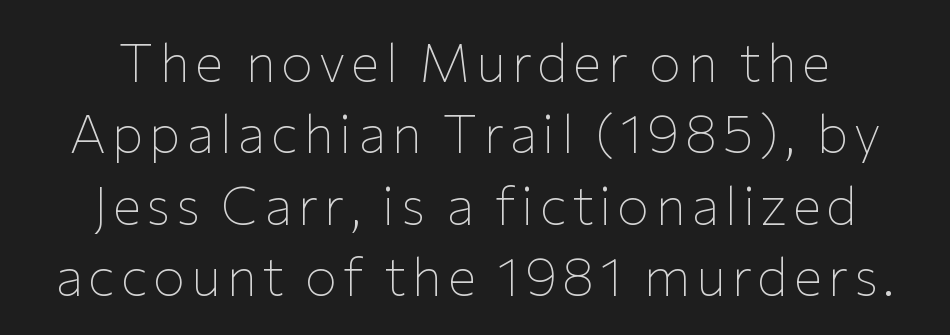
Q: Is the text bold? A: No.
Q: Is the text italic (slanted)? A: No, it is upright.
Q: Is the typeface a serif or a sans-serif typeface? A: Sans-serif.
Q: Is the text underlined? A: No.
Q: Is the spacing between lines tight, normal or loose? A: Normal.
Q: Width (condensed, normal, or wide)? A: Normal.
Q: Stroke contrast? A: Low.
Q: x-height? A: Medium.
Q: Monospaced? A: No.
